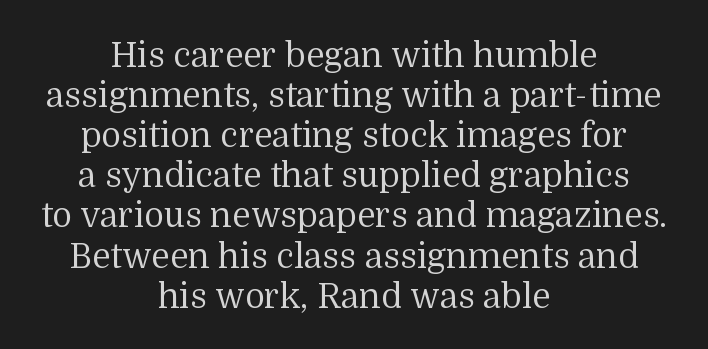
The image shows 34 px regular-weight serif type, upright; set centered, line spacing 1.18x, normal letter spacing, not underlined; medium stroke contrast and a medium x-height.
